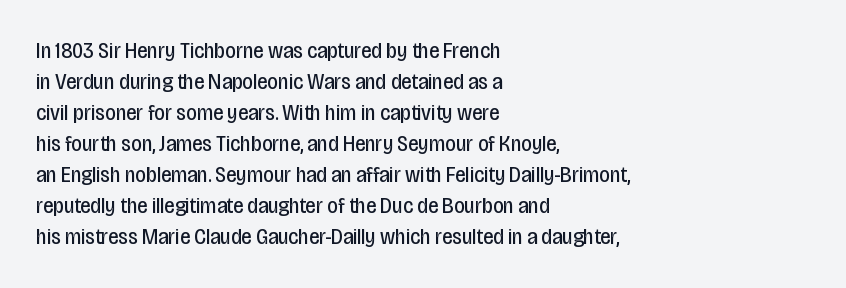
Q: Is the text bold? A: No.
Q: Is the text italic (slanted)? A: No, it is upright.
Q: Is the text underlined? A: No.
Q: How is the paragraph aligned? A: Left-aligned.
Q: Is the spacing between letters normal or unusually wide? A: Normal.
Q: Is the spacing between lines tight, normal or loose? A: Normal.
